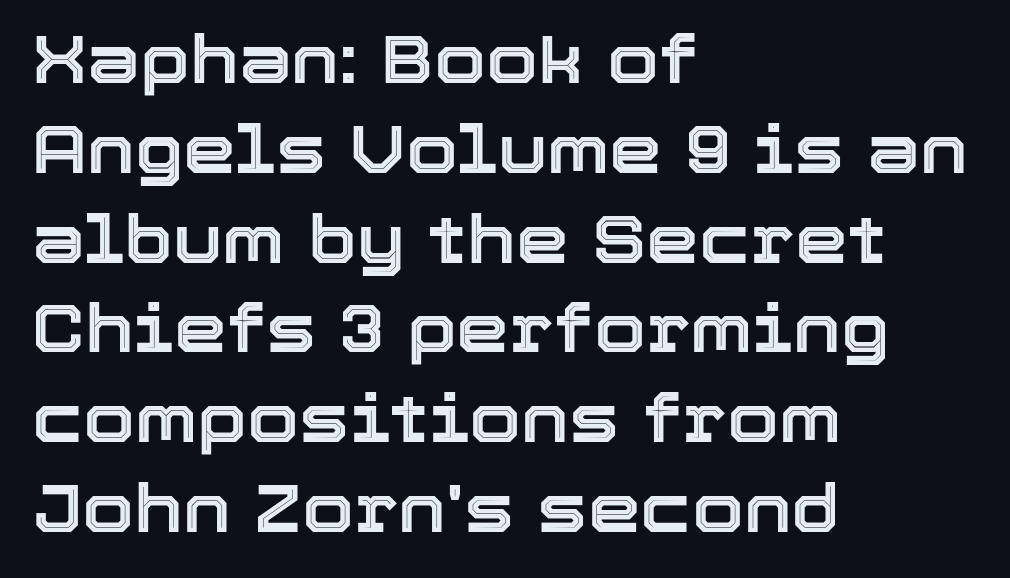
The image shows 67 px text type, upright; set left-aligned, normal line spacing (1.34x), normal letter spacing, not underlined; a medium x-height.
